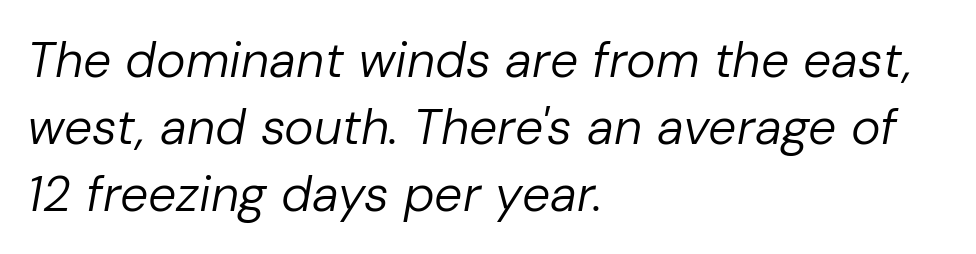
Nothing heavy about these letters — not bold at all. These lines are rendered in a variable-pitch font. If you drew a line through each stem, it would be angled. Vertically, the passage feels balanced, rows spaced as you'd expect.
